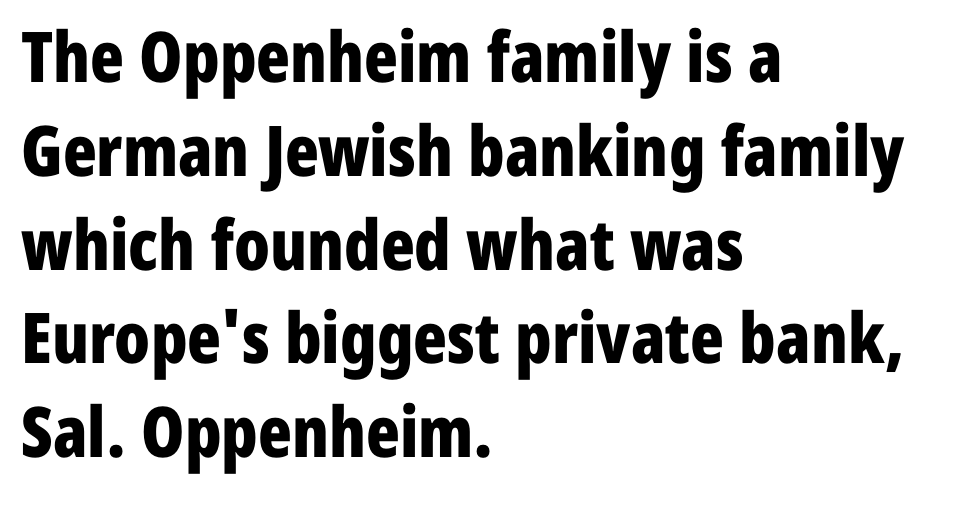
Q: Is the text bold? A: Yes.
Q: Is the text italic (slanted)? A: No, it is upright.
Q: Is the typeface a serif or a sans-serif typeface? A: Sans-serif.
Q: Is the text underlined? A: No.
Q: How is the paragraph aligned? A: Left-aligned.
Q: Is the spacing between letters normal or unusually wide? A: Normal.
Q: Is the spacing between lines tight, normal or loose? A: Normal.
Q: Width (condensed, normal, or wide)? A: Condensed.
Q: Stroke contrast? A: Low.
Q: x-height? A: Medium.
Q: Monospaced? A: No.
